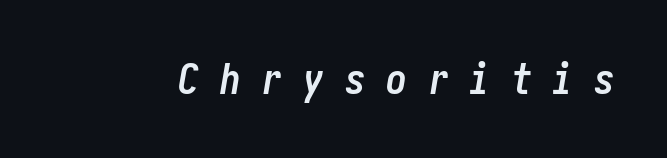
{"italic": "yes", "lean": "right", "slant_degrees": 10, "bold": "yes", "weight": "semibold", "width": "condensed", "stroke_contrast": "low", "x_height": "medium", "underline": "no", "letter_spacing": "wide", "letter_spacing_em": 0.49, "glyph_px": 42}
